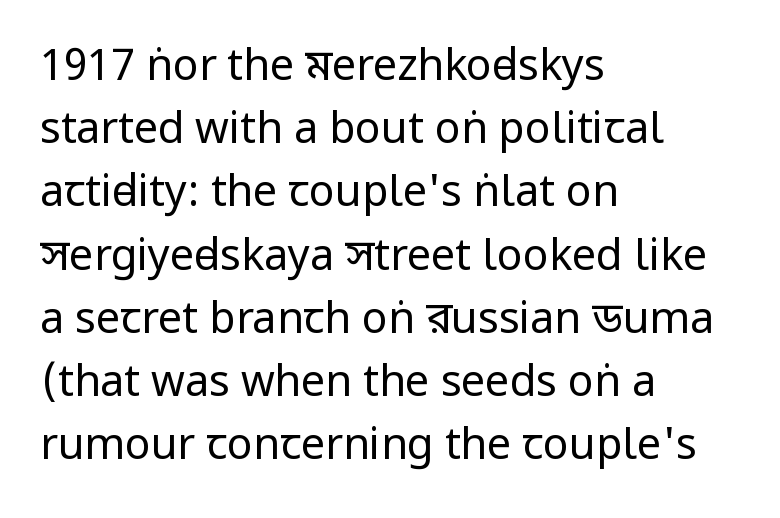
The image shows 43 px regular-weight, condensed sans-serif type, upright; set left-aligned, normal line spacing (1.47x), normal letter spacing, not underlined; low stroke contrast and a large x-height.
